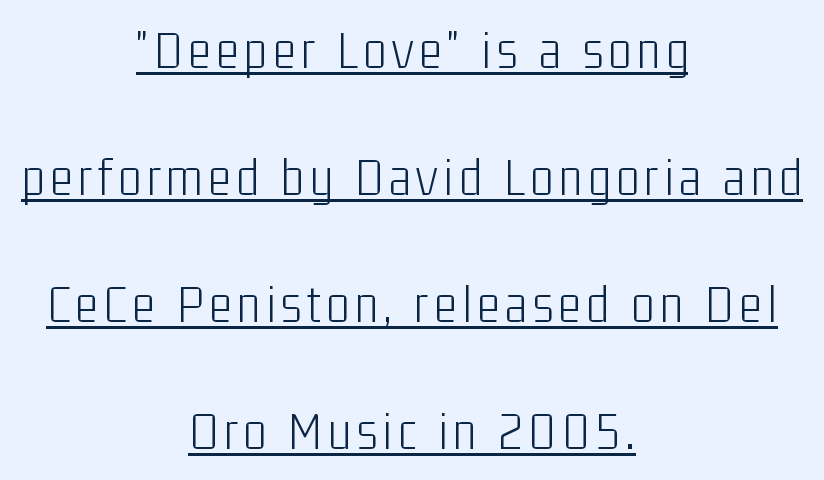
{"serif": "no", "italic": "no", "bold": "no", "weight": "light", "width": "condensed", "stroke_contrast": "low", "x_height": "medium", "monospaced": "no", "underline": "yes", "align": "center", "line_spacing": "loose", "line_spacing_ratio": 2.31, "glyph_px": 55}
